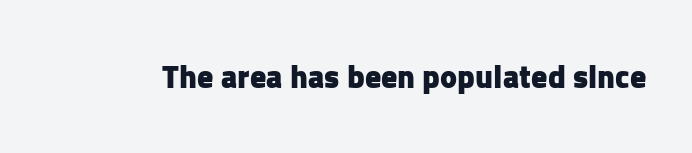
The image shows 32 px heavy sans-serif type, upright; set normal letter spacing, not underlined; low stroke contrast and a medium x-height.
